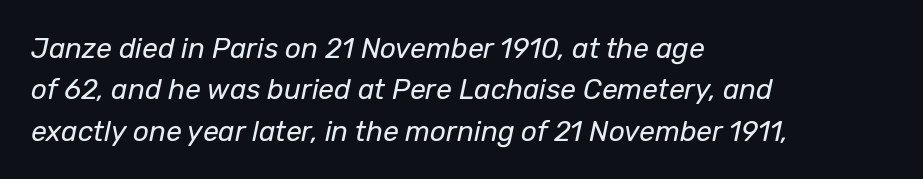
Character widths vary here, with narrow letters taking less room than wide ones. Is the type heavy? It reads as light-to-regular instead. Is the letter spacing exaggerated? No — it looks like the ordinary default. Anything drawn beneath the words? Only blank space.
